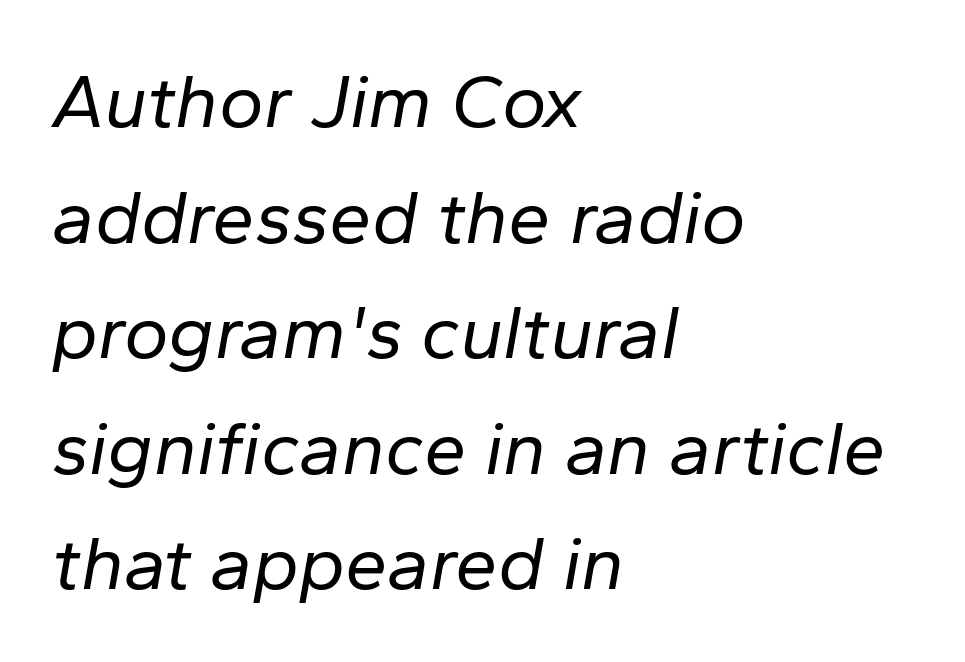
Nothing heavy about these letters — not bold at all. Glance below the letters and you will spot only blank space. These lines were composed using italics. These lines sit exactly where default settings would place them. Note the varied advance widths — an 'i' is clearly narrower than an 'm'. The face used here is rendered with its standard letterfit.
